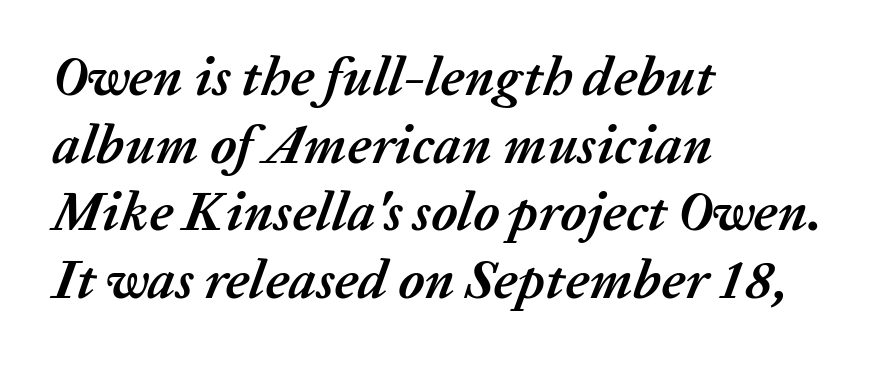
Q: Is the text bold? A: Yes.
Q: Is the text italic (slanted)? A: Yes, it leans right by about 20 degrees.
Q: Is the text underlined? A: No.
Q: How is the paragraph aligned? A: Left-aligned.
Q: Is the spacing between letters normal or unusually wide? A: Normal.
Q: Width (condensed, normal, or wide)? A: Normal.
Q: Stroke contrast? A: Medium.
Q: x-height? A: Medium.
Q: Monospaced? A: No.
